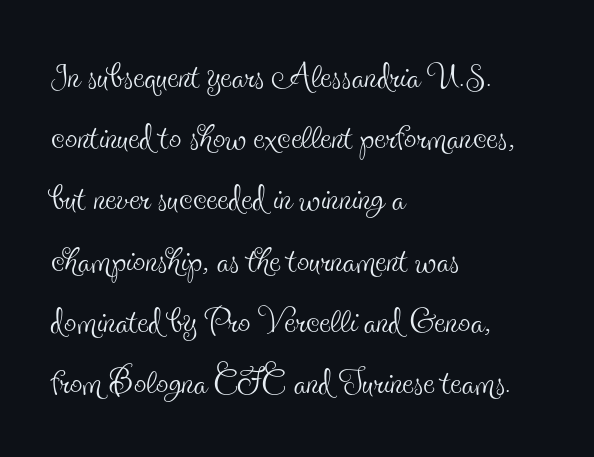
A quiet, ordinary-to-light weight characterises the typeface. You could not count columns in this text — the font is proportionally spaced. Horizontal alignment here is leftward, the default for most running prose. Successive baselines arrive at the customary interval.
